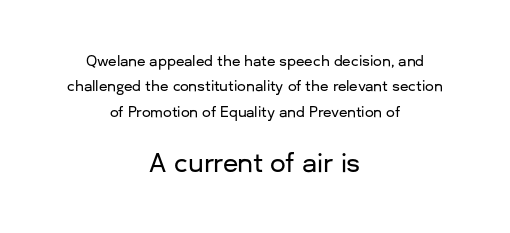
The image shows 25 px text type, upright; set centered, line spacing 1.81x, normal letter spacing, not underlined; the second (bottom) block is 1.79x larger.
